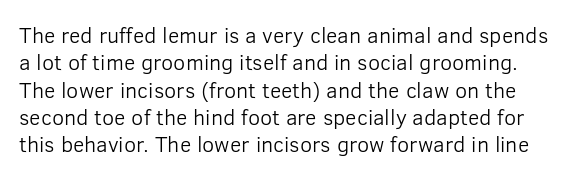
The image shows 22 px text type, upright; set line spacing 1.24x, normal letter spacing, not underlined.
